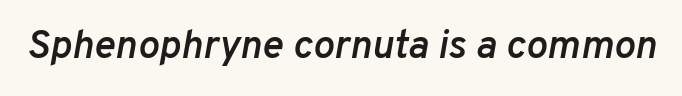
{"italic": "yes", "lean": "right", "slant_degrees": 10, "bold": "semi", "weight": "semibold", "width": "normal", "stroke_contrast": "low", "x_height": "medium", "monospaced": "no", "underline": "no", "letter_spacing": "normal", "letter_spacing_em": 0.0, "glyph_px": 40}
